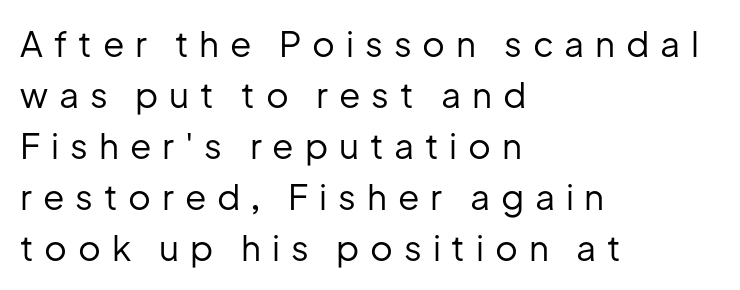
Normally led — the rows are evenly, conventionally spaced. Letter spacing: wide. This sample uses a sans-serif face. Honestly, there is no underline to notice here at all.
